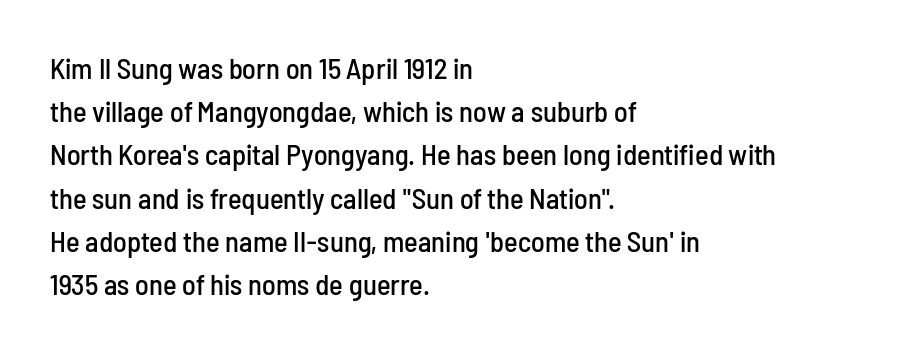
{"serif": "no", "italic": "no", "width": "condensed", "stroke_contrast": "low", "x_height": "medium", "monospaced": "no", "underline": "no", "align": "left", "line_spacing": "normal", "line_spacing_ratio": 1.49, "letter_spacing": "normal", "letter_spacing_em": 0.0, "glyph_px": 29}
